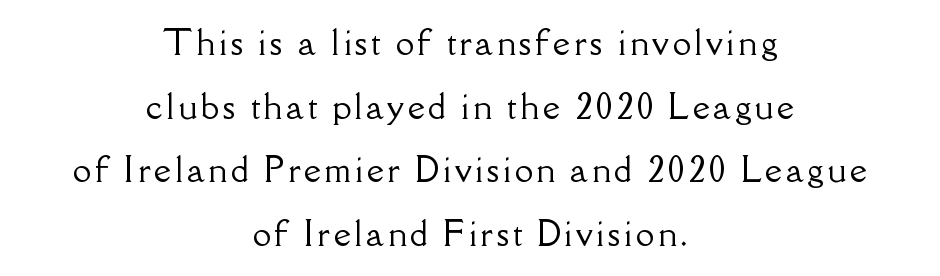
Q: Is the text italic (slanted)? A: No, it is upright.
Q: Is the typeface a serif or a sans-serif typeface? A: Serif.
Q: Is the text underlined? A: No.
Q: How is the paragraph aligned? A: Centered.
Q: Is the spacing between lines tight, normal or loose? A: Loose.
Q: Width (condensed, normal, or wide)? A: Normal.
Q: Stroke contrast? A: Low.
Q: x-height? A: Small.
Q: Monospaced? A: No.
